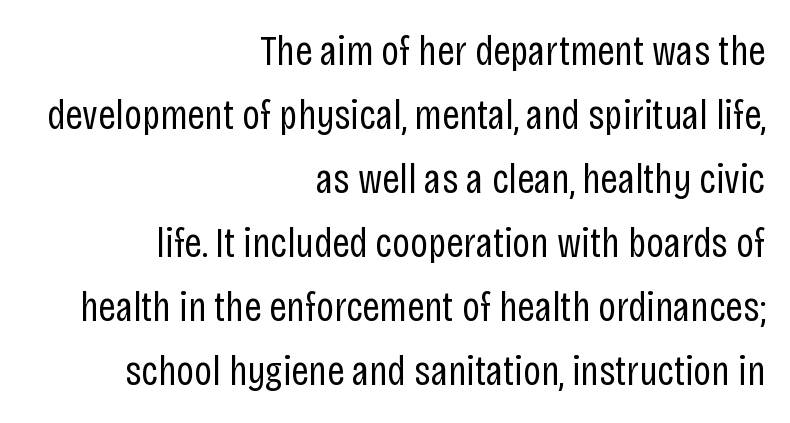
Q: Is the text bold? A: No.
Q: Is the text italic (slanted)? A: No, it is upright.
Q: Is the typeface a serif or a sans-serif typeface? A: Sans-serif.
Q: Is the text underlined? A: No.
Q: How is the paragraph aligned? A: Right-aligned.
Q: Is the spacing between letters normal or unusually wide? A: Normal.
Q: Is the spacing between lines tight, normal or loose? A: Normal.
Q: Width (condensed, normal, or wide)? A: Condensed.
Q: Stroke contrast? A: Low.
Q: x-height? A: Large.
Q: Monospaced? A: No.
